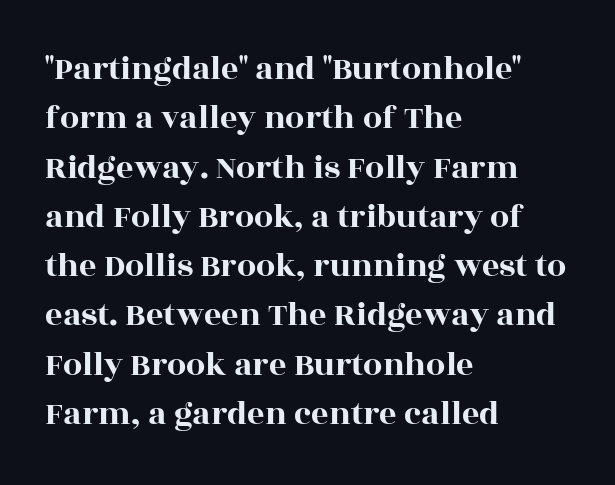
Caption: multi-line text, flush left, ragged right. Beneath every word, the page is bare. The letters advance in unequal steps, a hallmark of proportional type. Rows of type keep a routine distance in the vertical direction. The tracking reads as untouched default to a designer's eye.
